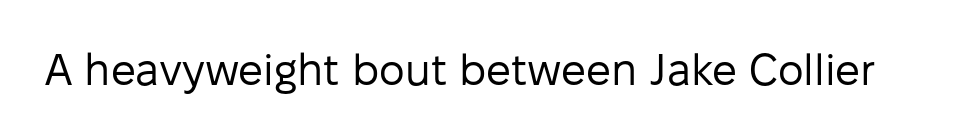
A roman cut, with each character standing at attention. Spacing between characters is what you'd get straight out of the box. A typesetter would call this proportional, since set widths differ per character. Check where the strokes stop: nothing finishes them off — pure sans.
